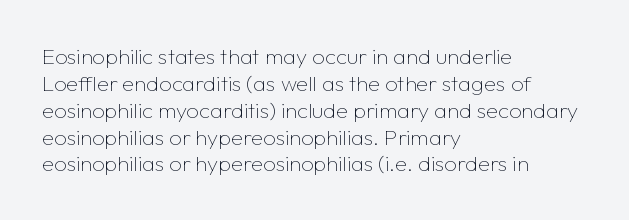
Honestly, the letter spacing is just normal — you wouldn't notice it. A student would call this left alignment; a typographer would say flush left, rag right. The font sits on the lighter half of the weight spectrum, regular included. Just letters on the line, the space beneath them empty.
